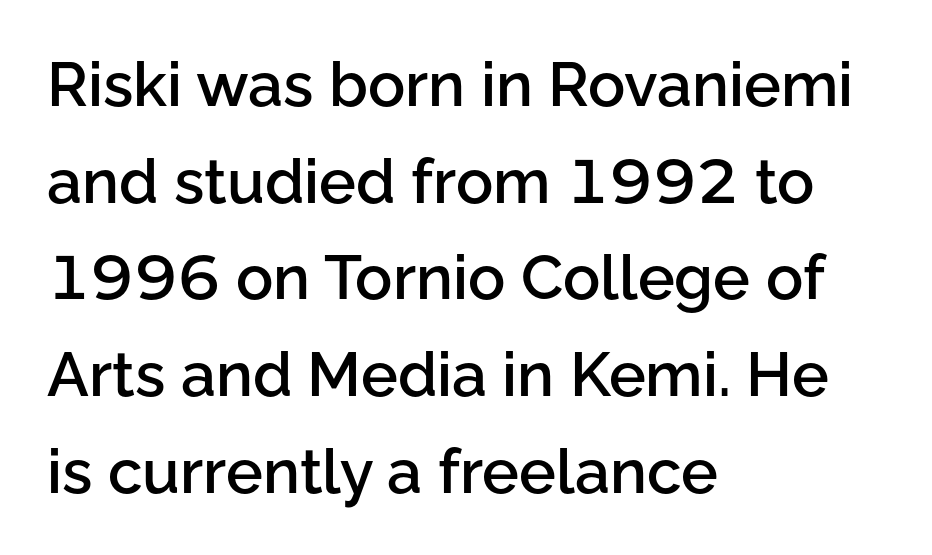
Q: Is the text bold? A: Semi-bold.
Q: Is the text italic (slanted)? A: No, it is upright.
Q: Is the typeface a serif or a sans-serif typeface? A: Sans-serif.
Q: Is the text underlined? A: No.
Q: How is the paragraph aligned? A: Left-aligned.
Q: Is the spacing between letters normal or unusually wide? A: Normal.
Q: Is the spacing between lines tight, normal or loose? A: Normal.
Q: Width (condensed, normal, or wide)? A: Normal.
Q: Stroke contrast? A: Low.
Q: x-height? A: Medium.
Q: Monospaced? A: No.
